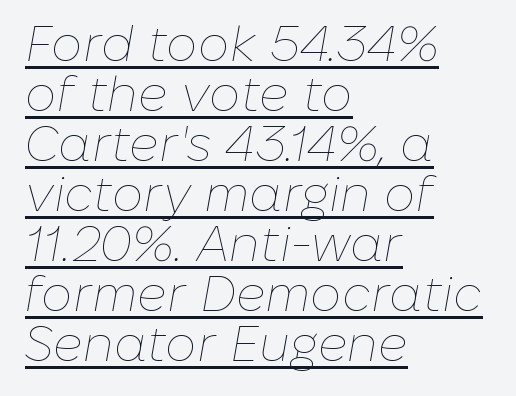
In terms of letterspacing, this is plain default setting. Students, observe: this is what under-led, compact text looks like. Honestly, the underline is the first thing you notice here. The weight would be labelled regular, book, light, or lighter still.
